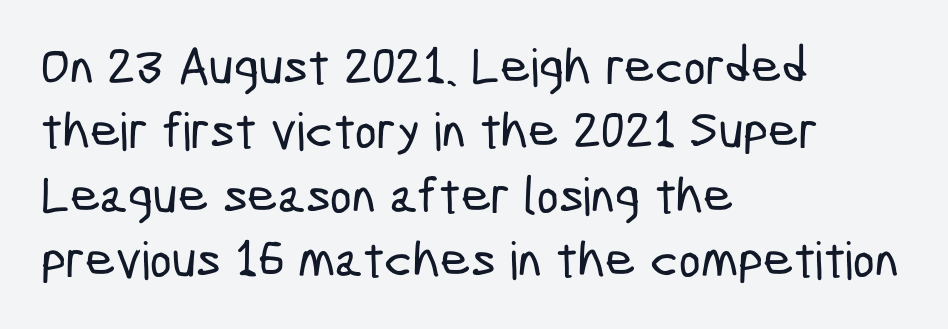
The image shows 52 px condensed sans-serif type; set left-aligned, line spacing 1.24x, normal letter spacing, not underlined; low stroke contrast and a medium x-height.
